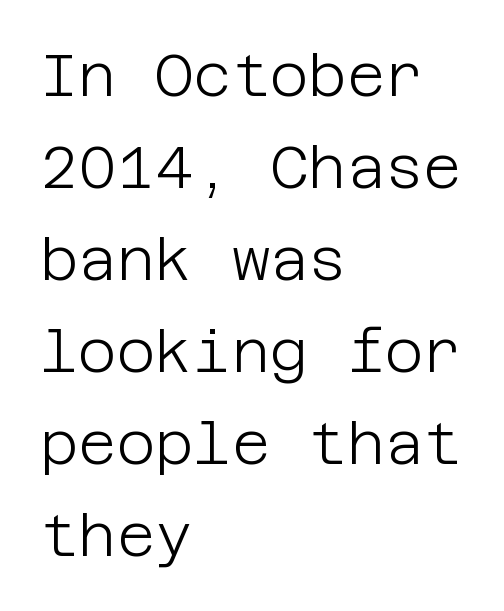
{"serif": "no", "italic": "no", "bold": "no", "weight": "light", "width": "normal", "stroke_contrast": "low", "x_height": "large", "underline": "no", "align": "left", "line_spacing": "normal", "line_spacing_ratio": 1.56, "letter_spacing": "normal", "letter_spacing_em": 0.0, "glyph_px": 59}
